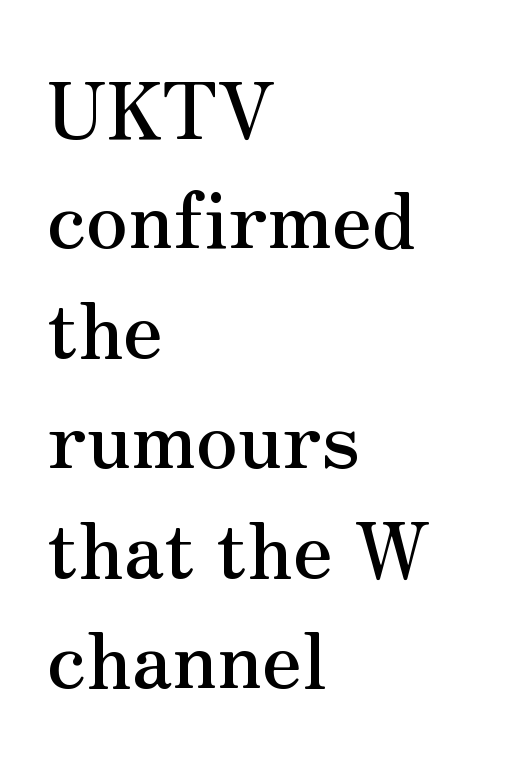
{"serif": "yes", "italic": "no", "width": "normal", "stroke_contrast": "medium", "x_height": "small", "monospaced": "no", "underline": "no", "align": "left", "line_spacing": "normal", "line_spacing_ratio": 1.41, "letter_spacing": "normal", "letter_spacing_em": 0.0, "glyph_px": 78}
